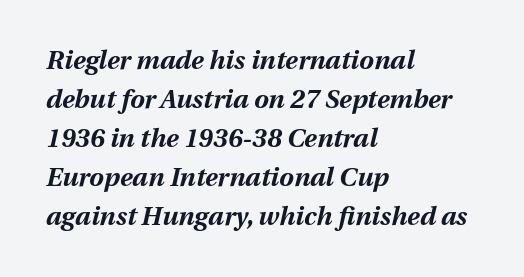
A typesetter would call this zero additional tracking. Heavy-handed strokes throughout: this text is bold. If you measured baseline to baseline, you'd find a middling distance. The lettering tilts uniformly, giving the passage an italic look. The space directly below the letters is spotless.
